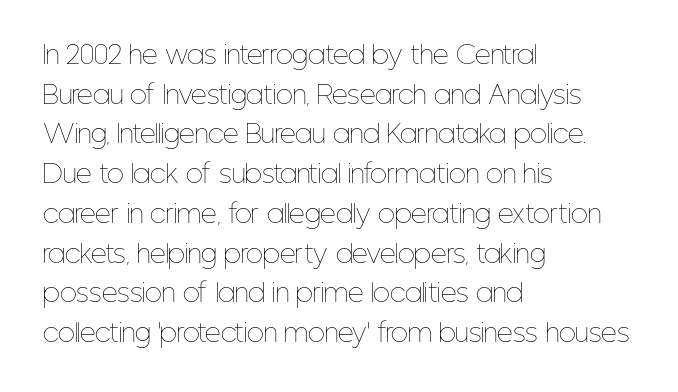
The image shows 25 px text type, upright; set left-aligned, normal line spacing (1.59x), normal letter spacing, not underlined.
